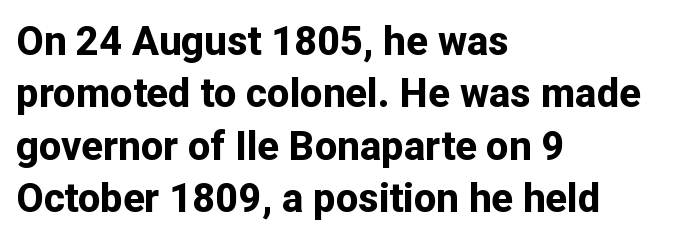
{"serif": "no", "italic": "no", "bold": "yes", "weight": "bold", "width": "normal", "stroke_contrast": "low", "x_height": "medium", "monospaced": "no", "underline": "no", "align": "left", "line_spacing": "normal", "line_spacing_ratio": 1.31, "letter_spacing": "normal", "letter_spacing_em": 0.0, "glyph_px": 40}
